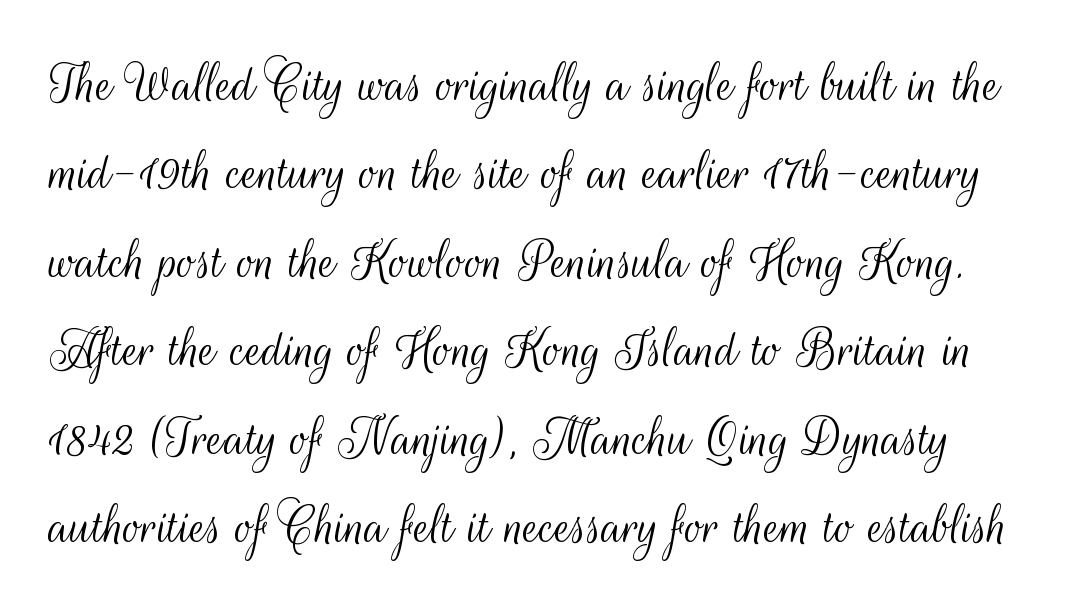
Q: Is the text bold? A: No.
Q: Is the text italic (slanted)? A: Yes.
Q: Is the typeface a serif or a sans-serif typeface? A: Sans-serif.
Q: Is the text underlined? A: No.
Q: Is the spacing between letters normal or unusually wide? A: Normal.
Q: Is the spacing between lines tight, normal or loose? A: Normal.
Q: Width (condensed, normal, or wide)? A: Condensed.
Q: Stroke contrast? A: Medium.
Q: x-height? A: Small.
Q: Monospaced? A: No.
